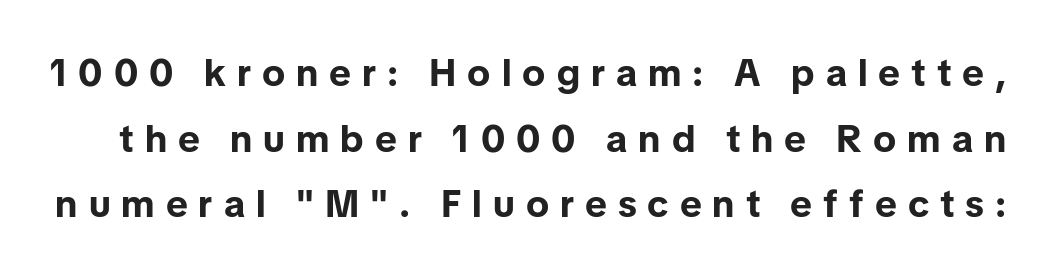
Q: Is the text bold? A: Yes.
Q: Is the text italic (slanted)? A: No, it is upright.
Q: Is the typeface a serif or a sans-serif typeface? A: Sans-serif.
Q: Is the text underlined? A: No.
Q: Is the spacing between letters normal or unusually wide? A: Unusually wide.
Q: Width (condensed, normal, or wide)? A: Normal.
Q: Stroke contrast? A: Low.
Q: x-height? A: Medium.
Q: Monospaced? A: No.
